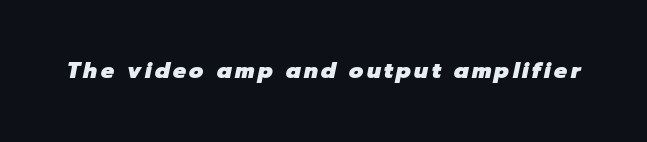
The image shows 22 px bold type, italic (leaning right); set not underlined.
